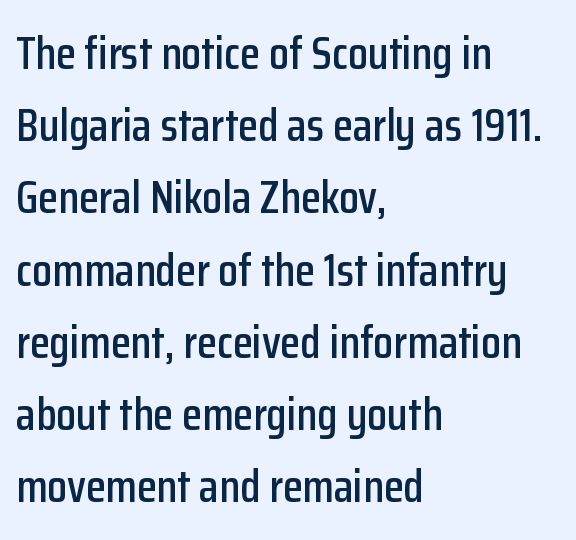
{"serif": "no", "italic": "no", "width": "condensed", "stroke_contrast": "low", "x_height": "medium", "monospaced": "no", "underline": "no", "align": "left", "line_spacing": "normal", "line_spacing_ratio": 1.57, "letter_spacing": "normal", "letter_spacing_em": 0.0, "glyph_px": 46}
